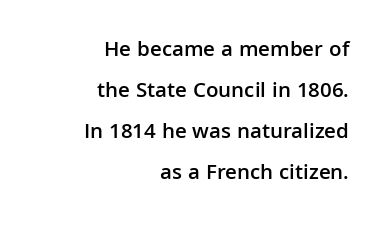
{"italic": "no", "bold": "semi", "underline": "no", "align": "right", "line_spacing_ratio": 1.86, "letter_spacing": "normal", "letter_spacing_em": 0.0, "glyph_px": 22}
